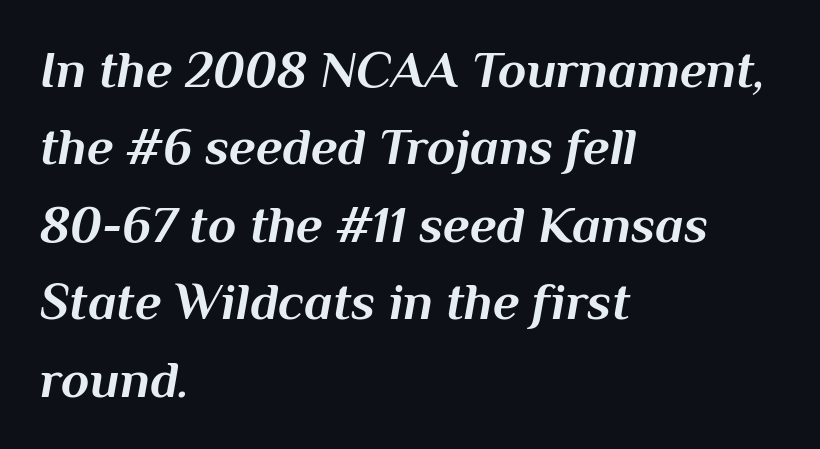
Q: Is the text bold? A: Yes.
Q: Is the text italic (slanted)? A: Yes, it leans right by about 10 degrees.
Q: Is the text underlined? A: No.
Q: How is the paragraph aligned? A: Left-aligned.
Q: Is the spacing between letters normal or unusually wide? A: Normal.
Q: Is the spacing between lines tight, normal or loose? A: Normal.
Q: Width (condensed, normal, or wide)? A: Normal.
Q: Stroke contrast? A: Medium.
Q: x-height? A: Medium.
Q: Monospaced? A: No.
